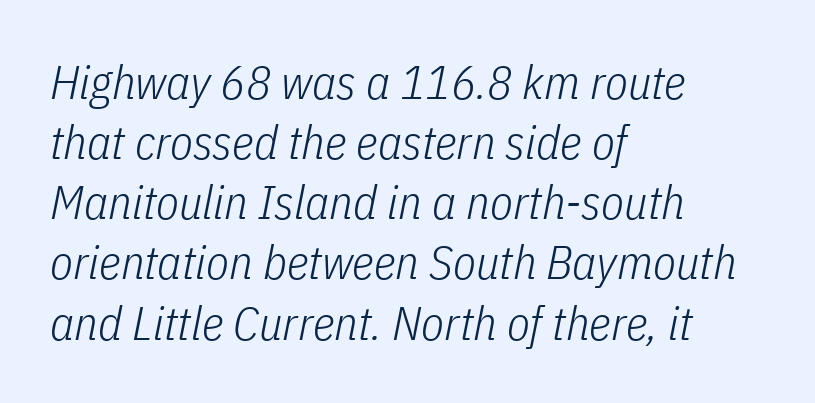
{"italic": "yes", "lean": "right", "slant_degrees": 11, "bold": "no", "weight": "light", "width": "condensed", "stroke_contrast": "low", "x_height": "medium", "monospaced": "no", "underline": "no", "align": "left", "line_spacing": "normal", "line_spacing_ratio": 1.28, "letter_spacing": "normal", "letter_spacing_em": 0.0, "glyph_px": 47}
